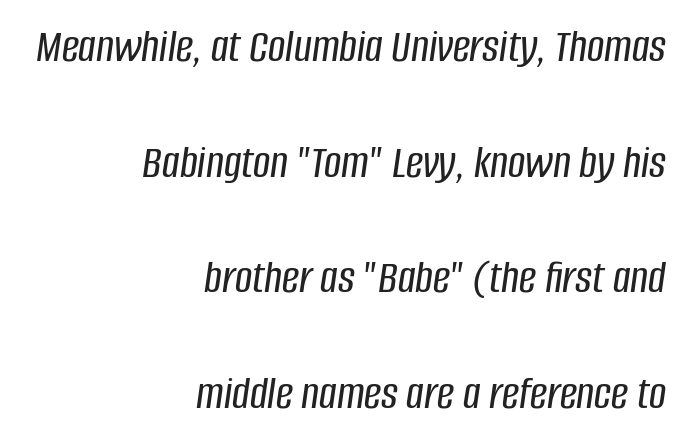
The image shows 48 px condensed type, italic (leaning right); set right-aligned, loose line spacing (2.41x), normal letter spacing, not underlined; low stroke contrast and a large x-height.
